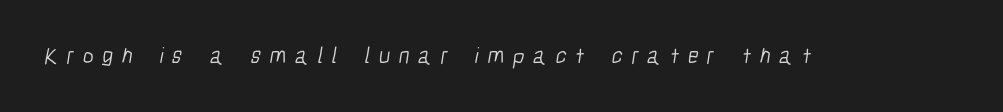
The image shows 23 px text type; set unusually wide letter spacing (+0.37 em), not underlined.
